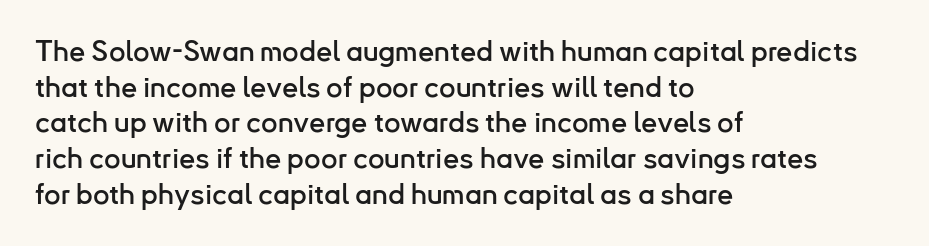
The image shows 29 px sans-serif type, upright; set left-aligned, line spacing 1.23x, normal letter spacing, not underlined; low stroke contrast and a small x-height.
